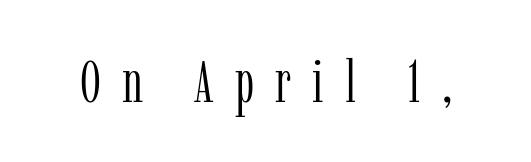
Q: Is the text bold? A: No.
Q: Is the text italic (slanted)? A: No, it is upright.
Q: Is the typeface a serif or a sans-serif typeface? A: Serif.
Q: Is the text underlined? A: No.
Q: Is the spacing between letters normal or unusually wide? A: Unusually wide.
Q: Width (condensed, normal, or wide)? A: Condensed.
Q: Stroke contrast? A: Low.
Q: x-height? A: Medium.
Q: Monospaced? A: No.
